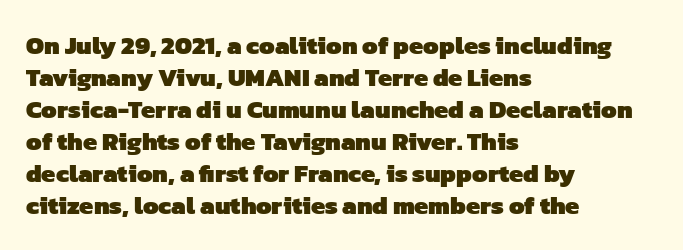
Q: Is the text bold? A: Yes.
Q: Is the text underlined? A: No.
Q: How is the paragraph aligned? A: Left-aligned.
Q: Is the spacing between letters normal or unusually wide? A: Normal.
Q: Is the spacing between lines tight, normal or loose? A: Normal.
